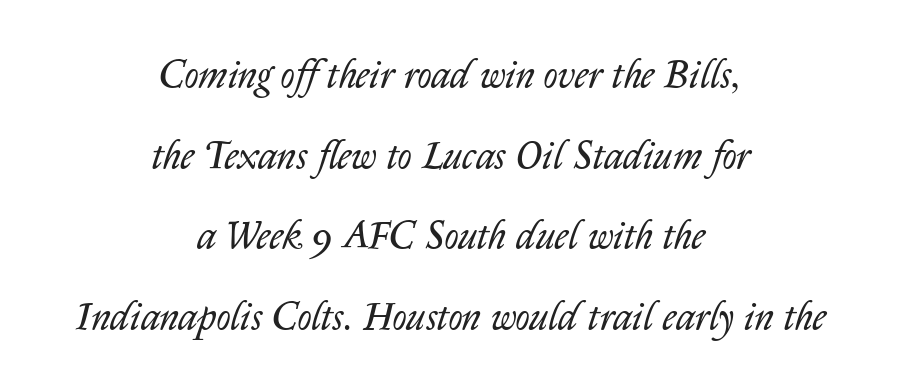
Q: Is the text bold? A: No.
Q: Is the text italic (slanted)? A: Yes, it leans right by about 14 degrees.
Q: Is the text underlined? A: No.
Q: How is the paragraph aligned? A: Centered.
Q: Is the spacing between letters normal or unusually wide? A: Normal.
Q: Is the spacing between lines tight, normal or loose? A: Loose.
Q: Width (condensed, normal, or wide)? A: Normal.
Q: Stroke contrast? A: Low.
Q: x-height? A: Medium.
Q: Monospaced? A: No.
